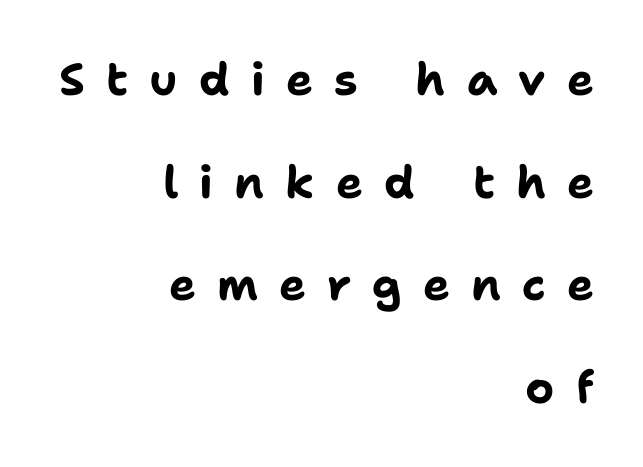
{"serif": "no", "italic": "no", "bold": "yes", "weight": "bold", "width": "normal", "stroke_contrast": "low", "x_height": "medium", "monospaced": "no", "underline": "no", "align": "right", "line_spacing": "loose", "line_spacing_ratio": 2.28, "letter_spacing": "wide", "letter_spacing_em": 0.47, "glyph_px": 45}
